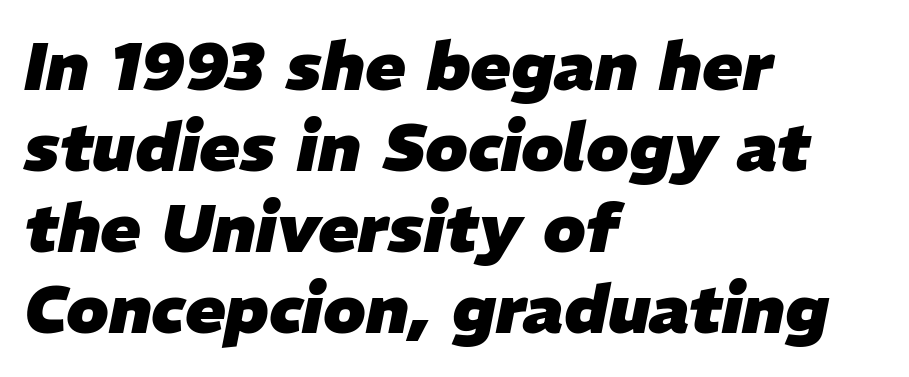
The image shows 67 px heavy type, italic (leaning right); set left-aligned, line spacing 1.21x, normal letter spacing, not underlined; low stroke contrast and a medium x-height.
